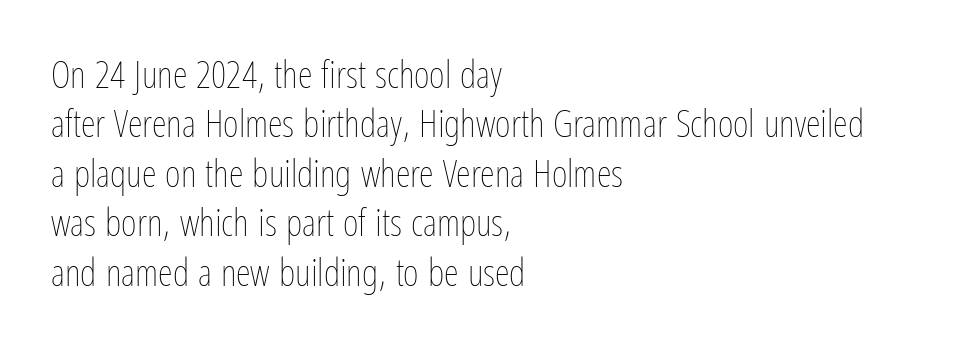
The image shows 38 px thin, condensed type, upright; set left-aligned, normal line spacing (1.3x), normal letter spacing, not underlined; low stroke contrast and a medium x-height.
